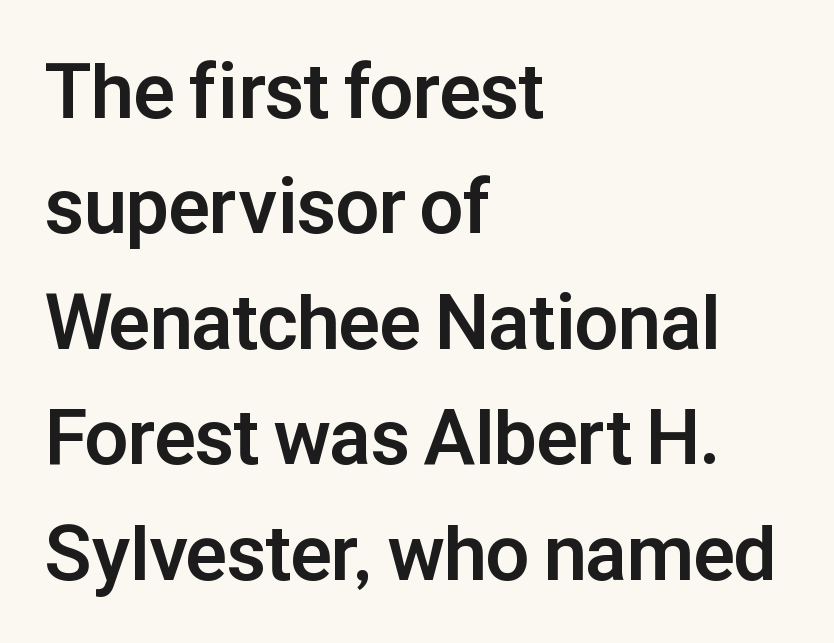
The image shows 77 px bold sans-serif type, upright; set left-aligned, normal line spacing (1.5x), normal letter spacing, not underlined; low stroke contrast and a medium x-height.
